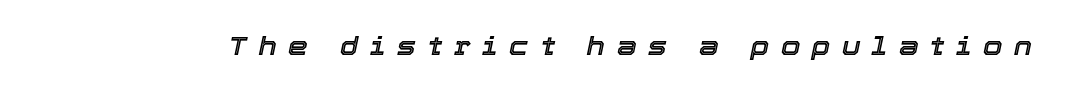
The glyphs are unaccompanied by any horizontal stroke below them. An italicized treatment has been applied to the whole sample. You could only call the tracking loose — the letters float apart.
